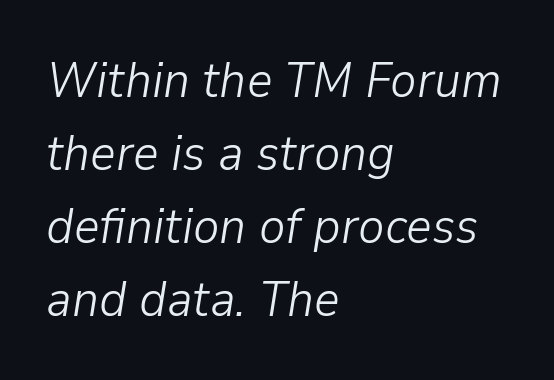
Q: Is the text bold? A: No.
Q: Is the text italic (slanted)? A: Yes, it leans right by about 9 degrees.
Q: Is the text underlined? A: No.
Q: How is the paragraph aligned? A: Left-aligned.
Q: Is the spacing between letters normal or unusually wide? A: Normal.
Q: Is the spacing between lines tight, normal or loose? A: Normal.
Q: Width (condensed, normal, or wide)? A: Normal.
Q: Stroke contrast? A: Low.
Q: x-height? A: Medium.
Q: Monospaced? A: No.
